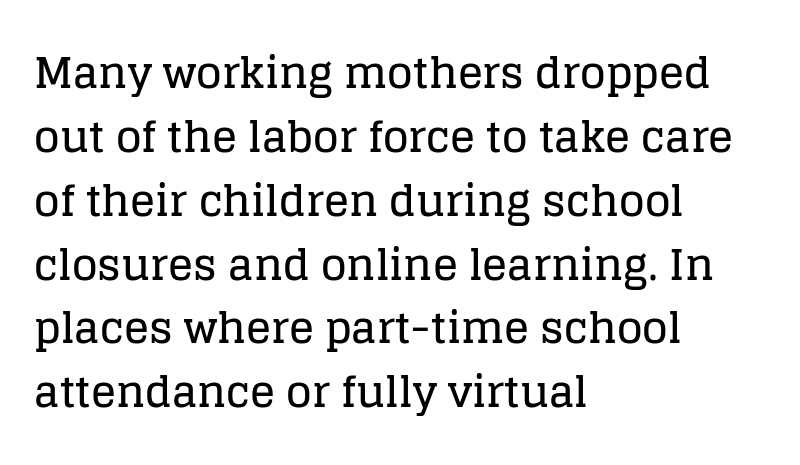
Q: Is the text italic (slanted)? A: No, it is upright.
Q: Is the typeface a serif or a sans-serif typeface? A: Serif.
Q: Is the text underlined? A: No.
Q: How is the paragraph aligned? A: Left-aligned.
Q: Is the spacing between letters normal or unusually wide? A: Normal.
Q: Is the spacing between lines tight, normal or loose? A: Normal.
Q: Width (condensed, normal, or wide)? A: Normal.
Q: Stroke contrast? A: Low.
Q: x-height? A: Large.
Q: Monospaced? A: No.
